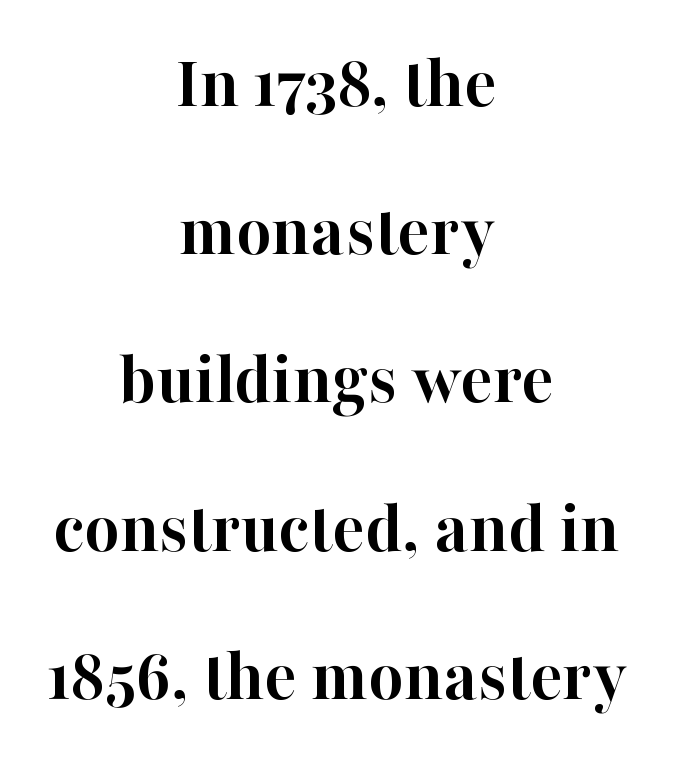
In terms of letterspacing, this is plain default setting. You'd pick this weight for a headline — it's a proper bold. Short and long lines alike share a common midpoint. Vertical strokes here are truly vertical.
